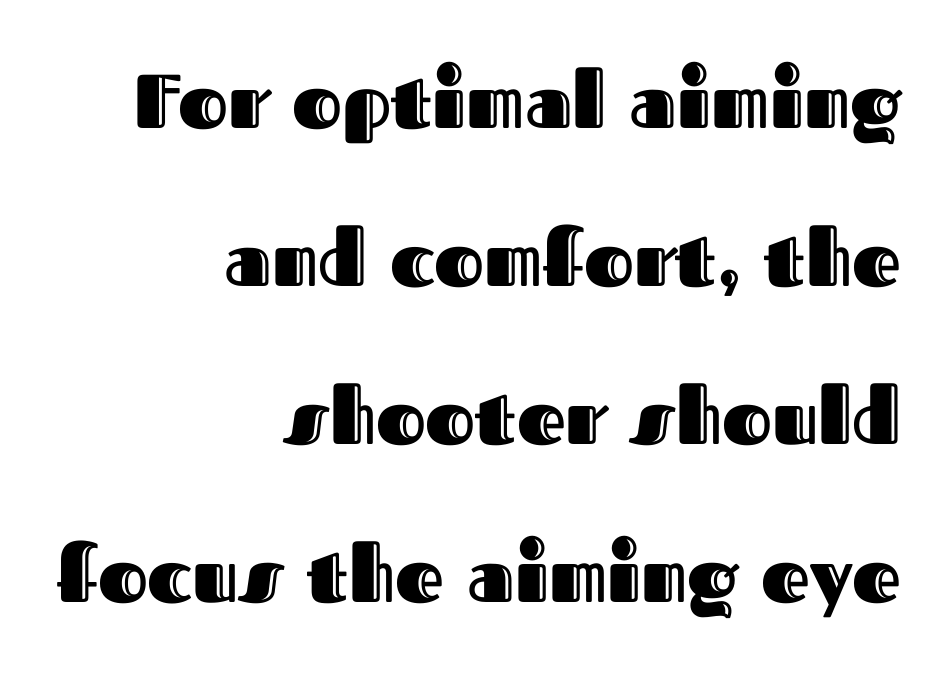
The image shows 76 px text type, upright; set right-aligned, loose line spacing (2.08x), normal letter spacing, not underlined; a medium x-height.
